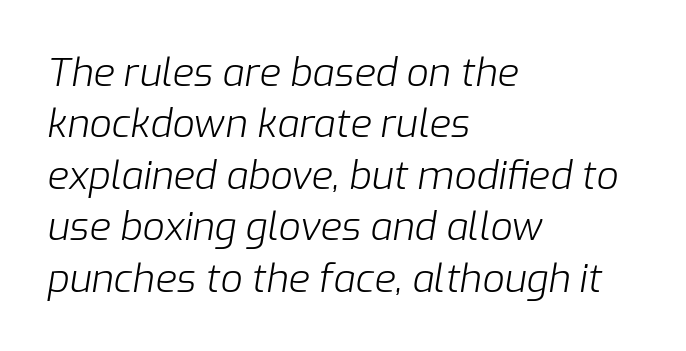
These lines are rendered in a variable-pitch font. The strokes carry an ordinary text weight at most. Slant detected: the letters are inclined. Each new line begins a customary step beneath the previous one. Notice how the passage keeps a crisp vertical edge on the left only. Caption: standard tracking, unaltered.
